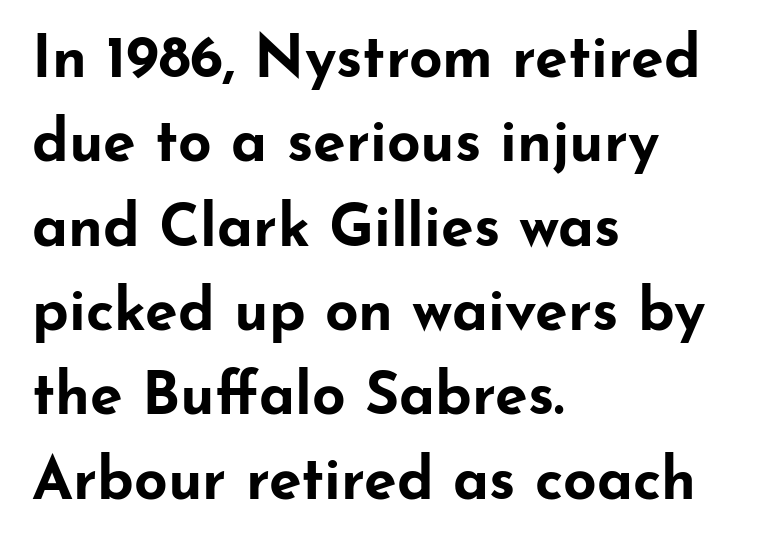
Q: Is the text bold? A: Yes.
Q: Is the text italic (slanted)? A: No, it is upright.
Q: Is the typeface a serif or a sans-serif typeface? A: Sans-serif.
Q: Is the text underlined? A: No.
Q: How is the paragraph aligned? A: Left-aligned.
Q: Is the spacing between letters normal or unusually wide? A: Normal.
Q: Is the spacing between lines tight, normal or loose? A: Normal.
Q: Width (condensed, normal, or wide)? A: Wide.
Q: Stroke contrast? A: Low.
Q: x-height? A: Small.
Q: Monospaced? A: No.
